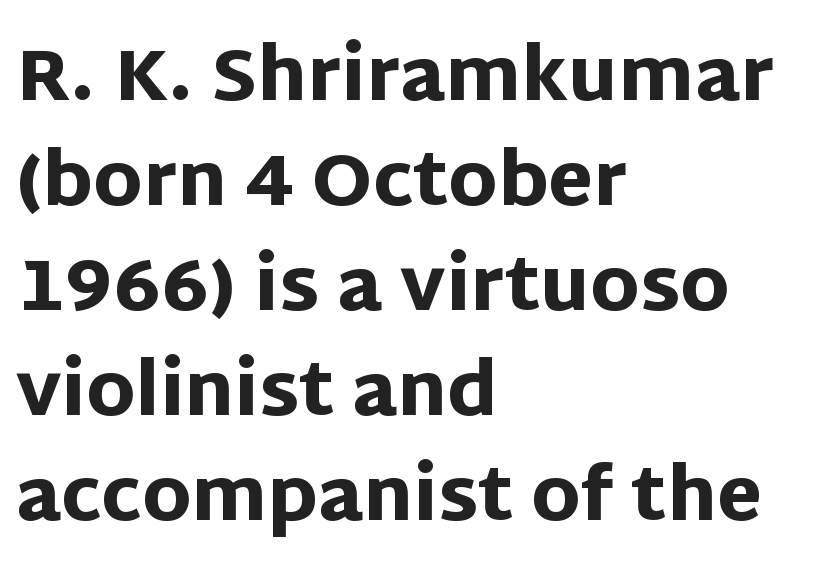
{"serif": "no", "italic": "no", "bold": "yes", "weight": "heavy", "width": "normal", "stroke_contrast": "low", "x_height": "large", "monospaced": "no", "underline": "no", "align": "left", "line_spacing": "normal", "line_spacing_ratio": 1.44, "letter_spacing": "normal", "letter_spacing_em": 0.0, "glyph_px": 73}
